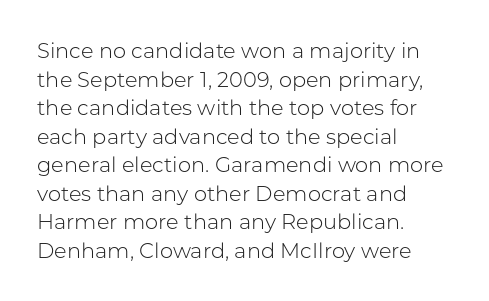
The image shows 21 px text type, upright; set left-aligned, normal line spacing (1.36x), normal letter spacing, not underlined.
